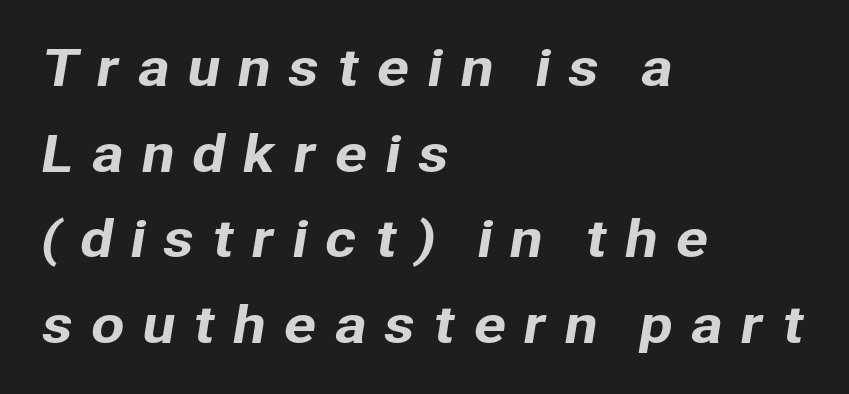
{"serif": "no", "width": "normal", "stroke_contrast": "low", "x_height": "medium", "monospaced": "no", "underline": "no", "align": "left", "line_spacing_ratio": 1.75, "letter_spacing": "wide", "letter_spacing_em": 0.34, "glyph_px": 49}
